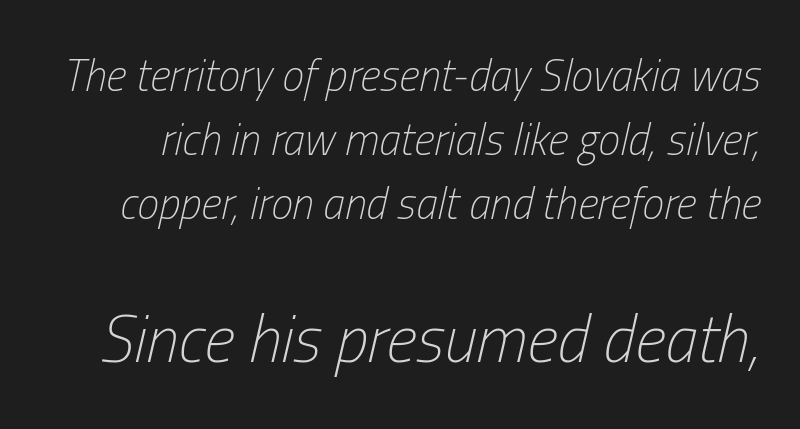
{"italic": "yes", "lean": "right", "slant_degrees": 13, "bold": "no", "weight": "light", "width": "condensed", "stroke_contrast": "low", "x_height": "medium", "monospaced": "no", "underline": "no", "line_spacing": "normal", "line_spacing_ratio": 1.46, "letter_spacing": "normal", "letter_spacing_em": 0.0, "larger_block": "second", "size_ratio": 1.5, "glyph_px": 66}
